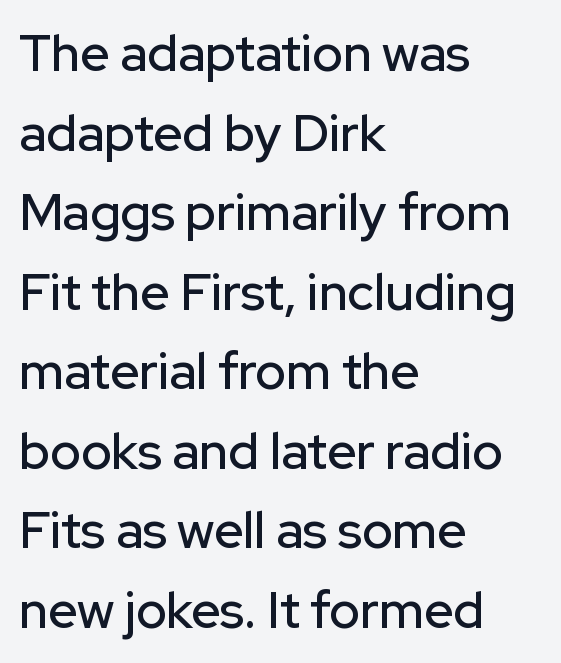
Honestly, the row spacing looks completely unremarkable. The face used here is a sans, in the tradition of grotesques and geometrics. All the whitespace from short lines collects on the right. Varying glyph widths throughout — classic text-font behaviour. Ordinary non-slanted type is in use. Letter spacing: default.
